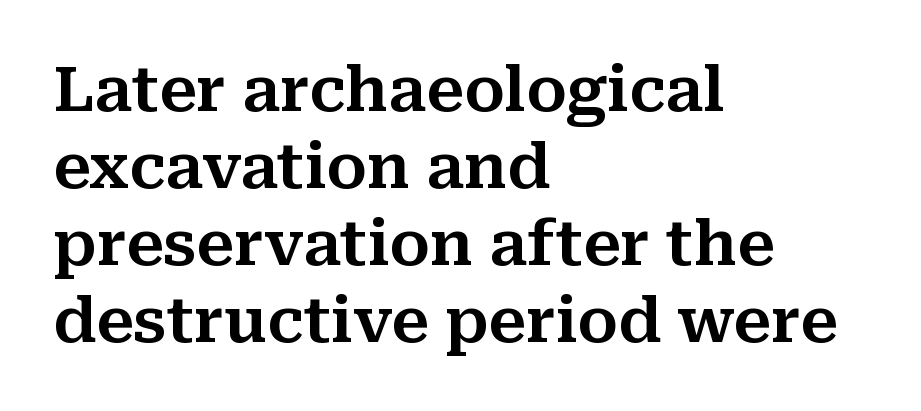
The image shows 62 px serif type, upright; set left-aligned, line spacing 1.24x, normal letter spacing, not underlined; medium stroke contrast and a medium x-height.
